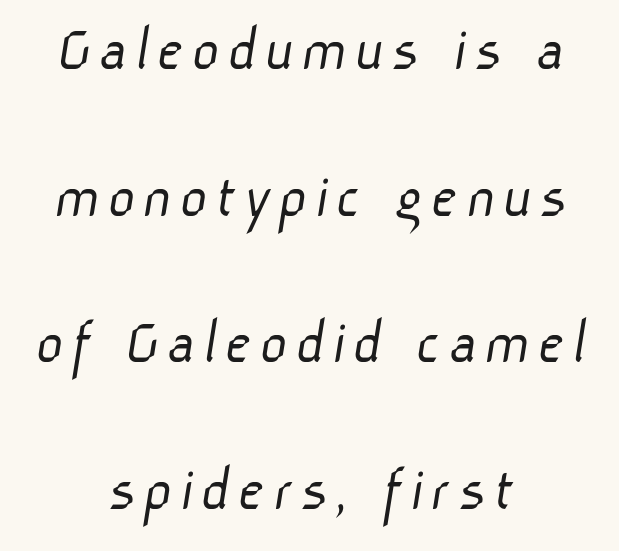
{"serif": "no", "bold": "no", "weight": "light", "width": "normal", "stroke_contrast": "low", "x_height": "medium", "monospaced": "no", "underline": "no", "align": "center", "line_spacing": "loose", "line_spacing_ratio": 2.22, "glyph_px": 66}
